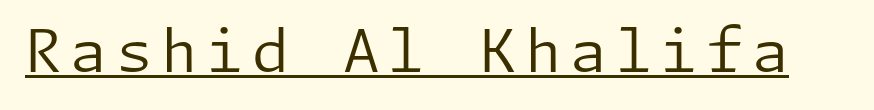
No chunkiness to these letters — they're not bold. Letterform terminals end flat and unadorned throughout the passage. Is there an underline? Yes — a line sits under the letters. You can tell it's not italic because the verticals are truly vertical.
